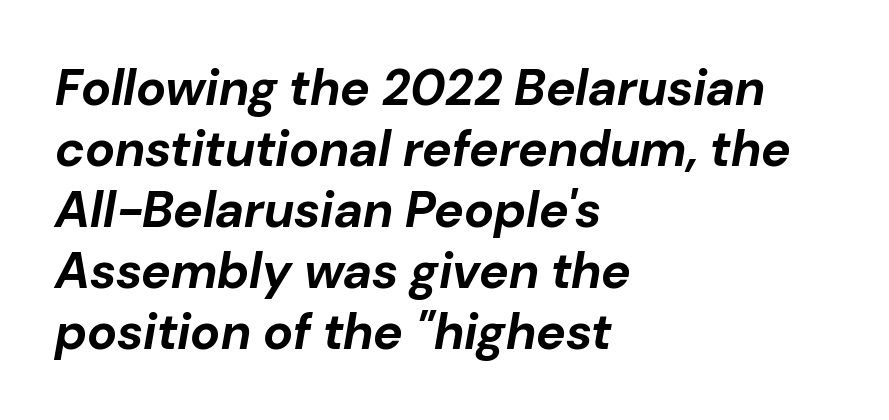
Q: Is the text bold? A: Yes.
Q: Is the text italic (slanted)? A: Yes, it leans right by about 10 degrees.
Q: Is the text underlined? A: No.
Q: How is the paragraph aligned? A: Left-aligned.
Q: Is the spacing between letters normal or unusually wide? A: Normal.
Q: Width (condensed, normal, or wide)? A: Normal.
Q: Stroke contrast? A: Low.
Q: x-height? A: Medium.
Q: Monospaced? A: No.
